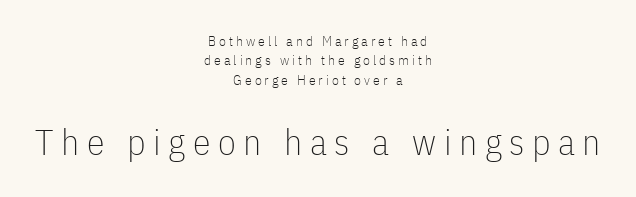
The image shows 36 px thin, condensed sans-serif type, upright; set centered, normal line spacing (1.39x), unusually wide letter spacing (+0.21 em), not underlined; the second (bottom) block is 2.57x larger; low stroke contrast and a medium x-height.
